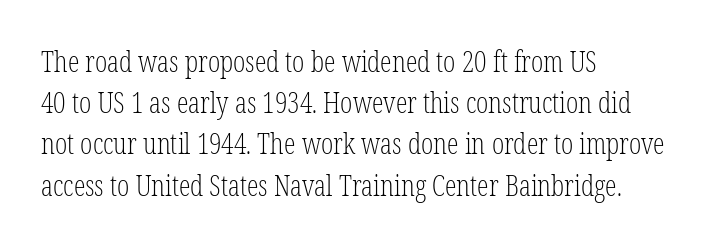
Quick note: not italic, upright. The paragraph has a hard left edge and a soft right edge. Baseline-to-baseline distance is the conventional proportion of letter height. A typesetter would label this face a serif. The string is rendered with underlining switched off.
